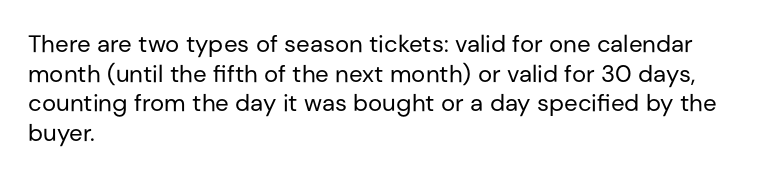
The image shows 24 px text type, upright; set left-aligned, line spacing 1.23x, normal letter spacing, not underlined.
